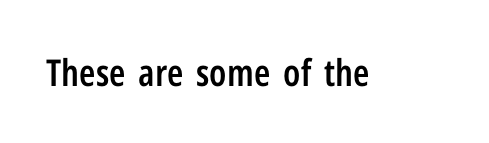
The image shows 37 px semibold, condensed sans-serif type, upright; set normal letter spacing, not underlined; low stroke contrast and a medium x-height.
